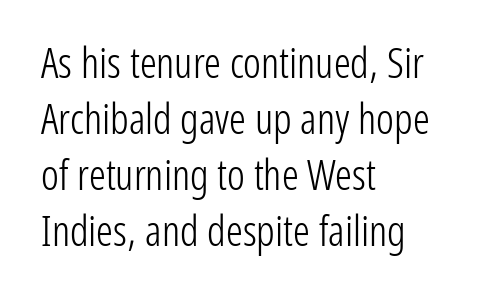
Q: Is the text bold? A: No.
Q: Is the text italic (slanted)? A: No, it is upright.
Q: Is the typeface a serif or a sans-serif typeface? A: Sans-serif.
Q: Is the text underlined? A: No.
Q: How is the paragraph aligned? A: Left-aligned.
Q: Is the spacing between letters normal or unusually wide? A: Normal.
Q: Is the spacing between lines tight, normal or loose? A: Normal.
Q: Width (condensed, normal, or wide)? A: Condensed.
Q: Stroke contrast? A: Low.
Q: x-height? A: Medium.
Q: Monospaced? A: No.
